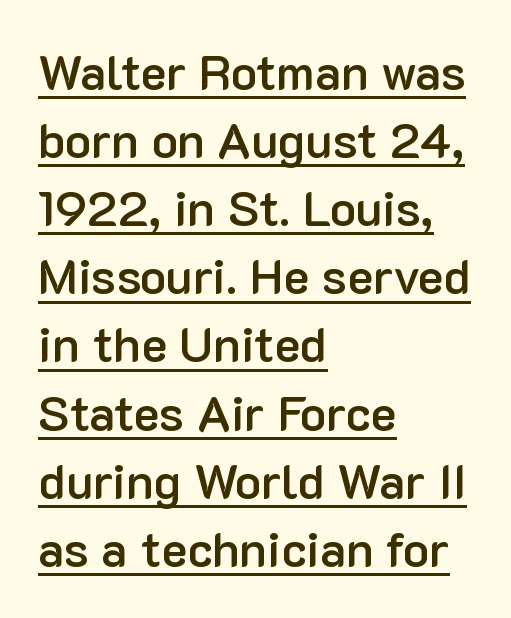
Q: Is the text bold? A: Semi-bold.
Q: Is the text italic (slanted)? A: No, it is upright.
Q: Is the typeface a serif or a sans-serif typeface? A: Sans-serif.
Q: Is the text underlined? A: Yes.
Q: How is the paragraph aligned? A: Left-aligned.
Q: Is the spacing between letters normal or unusually wide? A: Normal.
Q: Is the spacing between lines tight, normal or loose? A: Normal.
Q: Width (condensed, normal, or wide)? A: Normal.
Q: Stroke contrast? A: Low.
Q: x-height? A: Medium.
Q: Monospaced? A: No.
